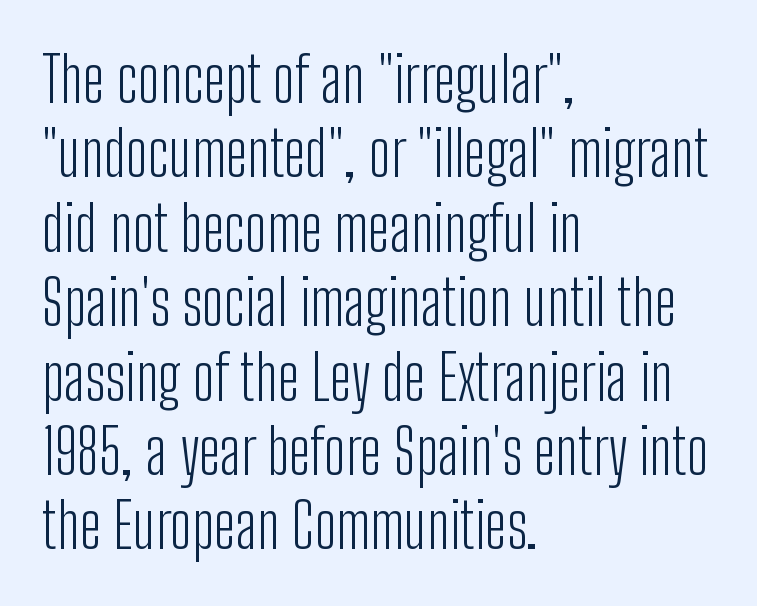
The image shows 62 px light, condensed sans-serif type, upright; set left-aligned, line spacing 1.2x, normal letter spacing, not underlined; low stroke contrast and a medium x-height.
